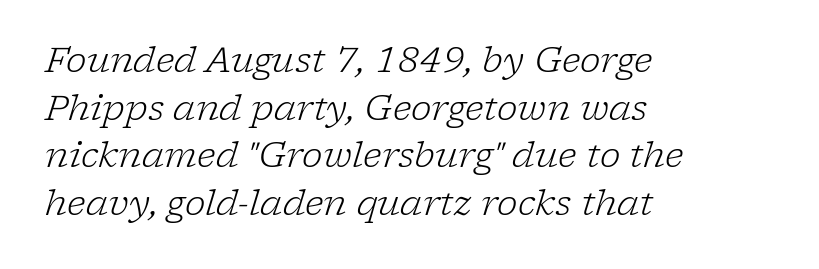
Q: Is the text bold? A: No.
Q: Is the text italic (slanted)? A: Yes, it leans right by about 17 degrees.
Q: Is the typeface a serif or a sans-serif typeface? A: Serif.
Q: Is the text underlined? A: No.
Q: How is the paragraph aligned? A: Left-aligned.
Q: Is the spacing between letters normal or unusually wide? A: Normal.
Q: Is the spacing between lines tight, normal or loose? A: Normal.
Q: Width (condensed, normal, or wide)? A: Normal.
Q: Stroke contrast? A: Low.
Q: x-height? A: Medium.
Q: Monospaced? A: No.
